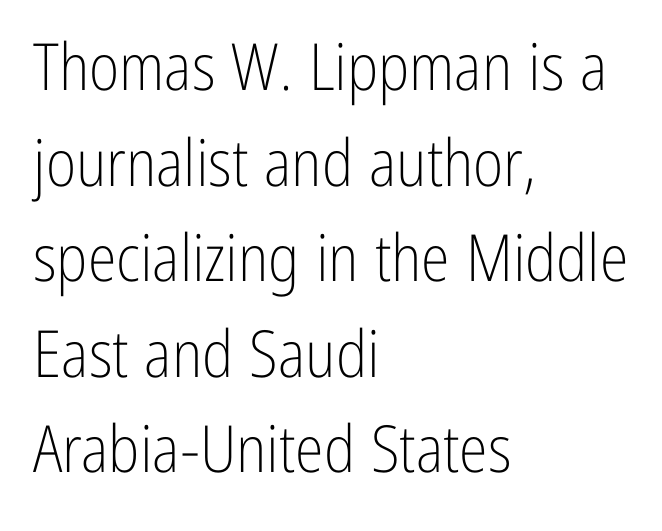
The image shows 65 px light, condensed sans-serif type, upright; set left-aligned, normal line spacing (1.47x), normal letter spacing, not underlined; low stroke contrast and a medium x-height.
